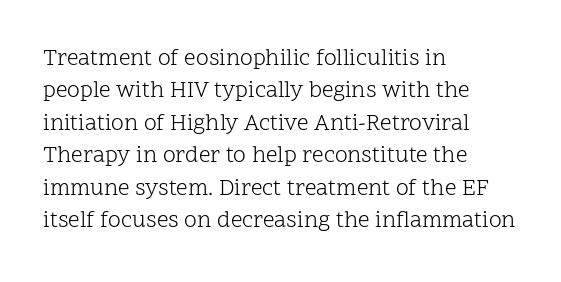
The image shows 23 px text type, upright; set left-aligned, normal line spacing (1.41x), normal letter spacing, not underlined.
